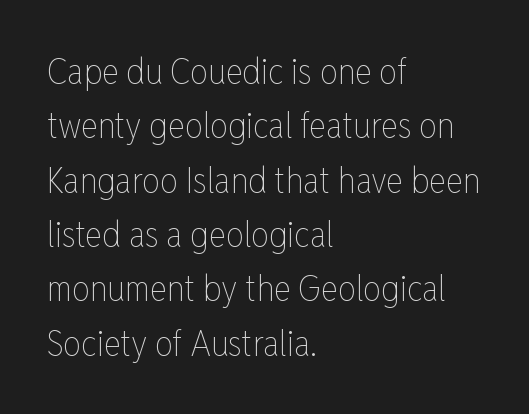
Stroke thickness stays within the range of a standard reading face or lighter. The rows are spaced the way most documents space them. The glyphs are unaccompanied by any horizontal stroke below them. The paragraph has a hard left edge and a soft right edge.
